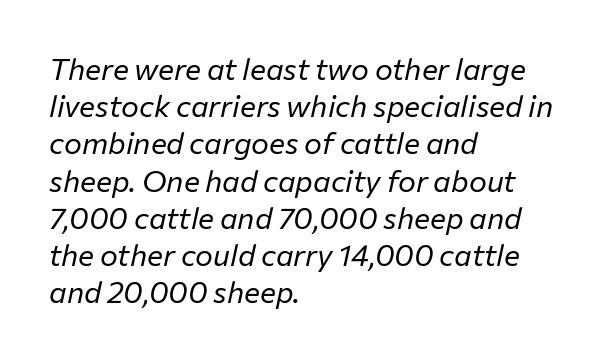
Q: Is the text bold? A: No.
Q: Is the text italic (slanted)? A: Yes, it leans right by about 12 degrees.
Q: Is the text underlined? A: No.
Q: How is the paragraph aligned? A: Left-aligned.
Q: Is the spacing between letters normal or unusually wide? A: Normal.
Q: Width (condensed, normal, or wide)? A: Normal.
Q: Stroke contrast? A: Low.
Q: x-height? A: Medium.
Q: Monospaced? A: No.
